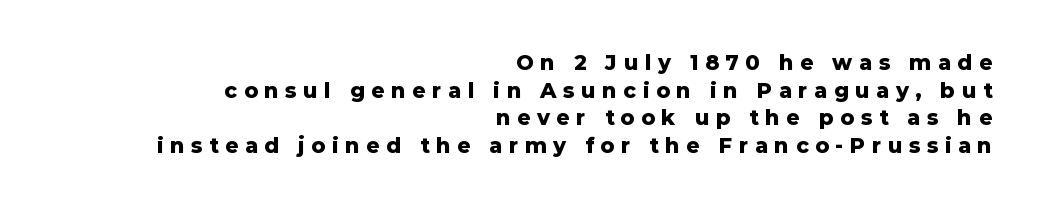
{"italic": "no", "bold": "yes", "underline": "no", "align": "right", "line_spacing": "normal", "line_spacing_ratio": 1.32, "letter_spacing": "wide", "letter_spacing_em": 0.31, "glyph_px": 21}
